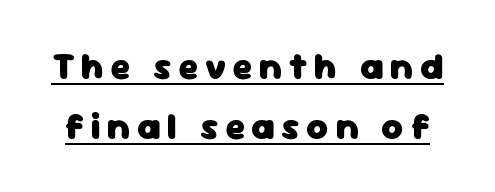
Line spacing here is normal. You can tell it's not italic because the verticals are truly vertical. Emphasis by weight is at full strength: bold. Underlined type. What kind of face is this? One without serifs — a sans. Character widths vary here, with narrow letters taking less room than wide ones.
